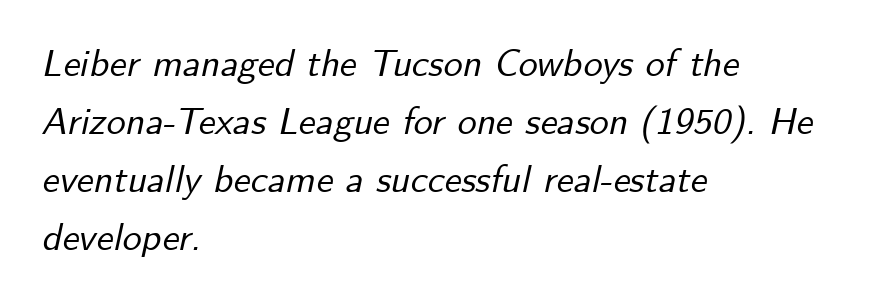
Q: Is the text italic (slanted)? A: Yes, it leans right by about 12 degrees.
Q: Is the text underlined? A: No.
Q: How is the paragraph aligned? A: Left-aligned.
Q: Is the spacing between letters normal or unusually wide? A: Normal.
Q: Is the spacing between lines tight, normal or loose? A: Normal.
Q: Width (condensed, normal, or wide)? A: Normal.
Q: Stroke contrast? A: Low.
Q: x-height? A: Small.
Q: Monospaced? A: No.
